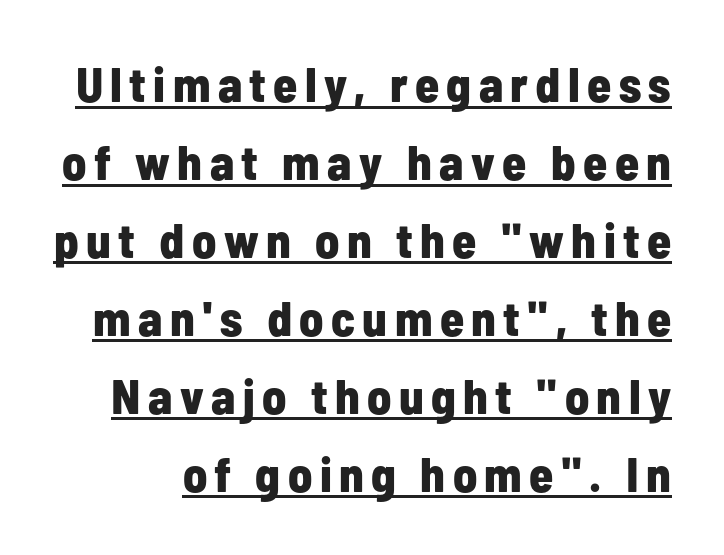
Q: Is the text bold? A: Yes.
Q: Is the text italic (slanted)? A: No, it is upright.
Q: Is the typeface a serif or a sans-serif typeface? A: Sans-serif.
Q: Is the text underlined? A: Yes.
Q: Is the spacing between lines tight, normal or loose? A: Normal.
Q: Width (condensed, normal, or wide)? A: Condensed.
Q: Stroke contrast? A: Low.
Q: x-height? A: Medium.
Q: Monospaced? A: No.
